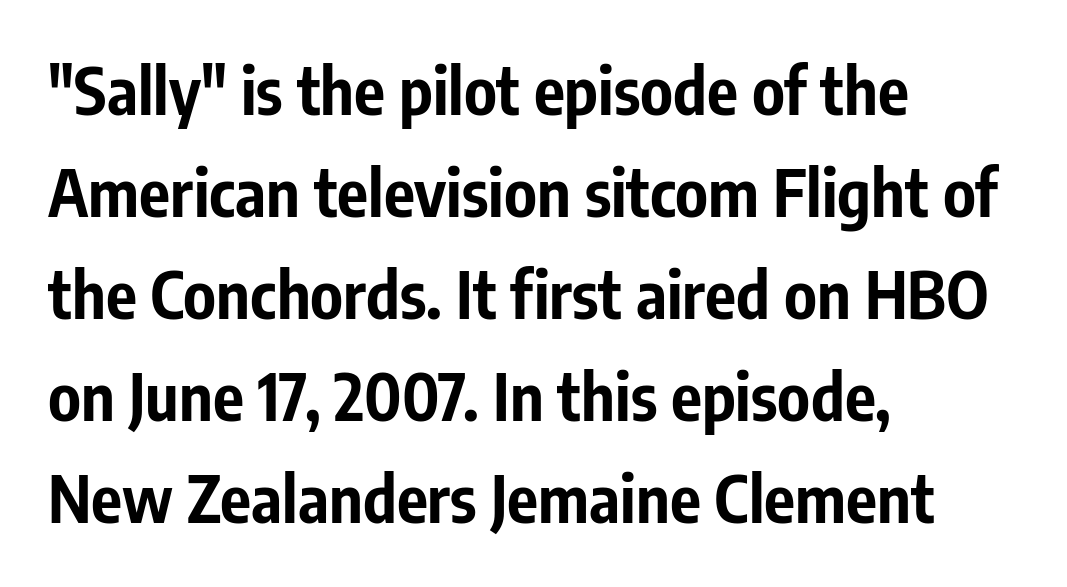
Default kerning and tracking; the words read as compact shapes. A typesetter would mark this as roman, not italic. The lines in this sample share a left origin and differ only in where they stop. The passage shown is not underscored anywhere.
